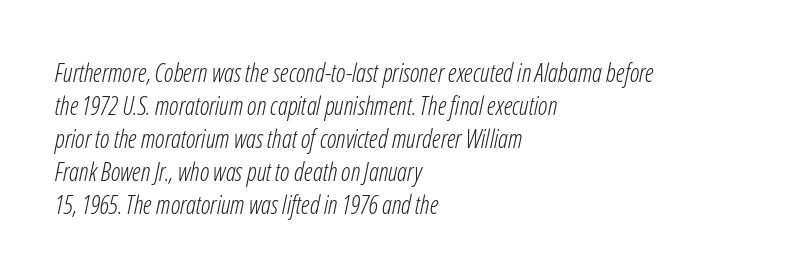
The image shows 25 px text type, italic (leaning right); set left-aligned, normal line spacing (1.32x), normal letter spacing, not underlined.
